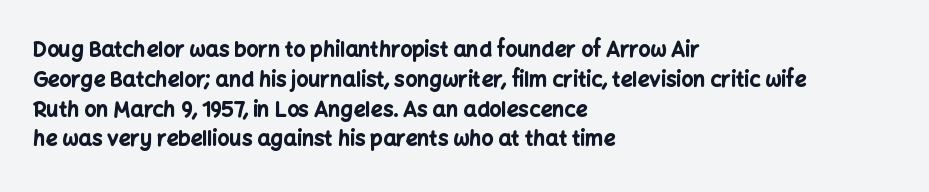
The image shows 21 px bold type, upright; set left-aligned, normal line spacing (1.42x), normal letter spacing, not underlined.
